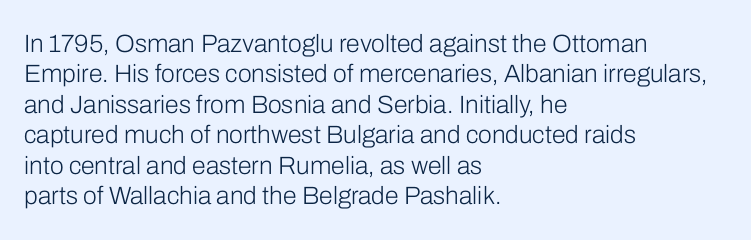
Q: Is the text bold? A: No.
Q: Is the text italic (slanted)? A: No, it is upright.
Q: Is the text underlined? A: No.
Q: How is the paragraph aligned? A: Left-aligned.
Q: Is the spacing between letters normal or unusually wide? A: Normal.
